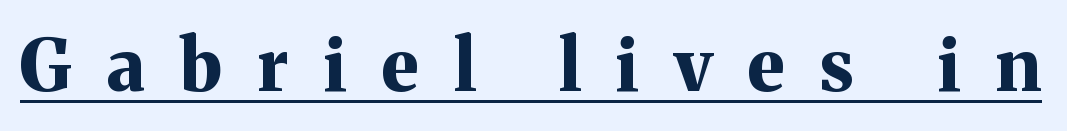
{"serif": "yes", "italic": "no", "bold": "yes", "weight": "bold", "width": "normal", "stroke_contrast": "medium", "x_height": "medium", "monospaced": "no", "underline": "yes", "letter_spacing": "wide", "letter_spacing_em": 0.49, "glyph_px": 72}
